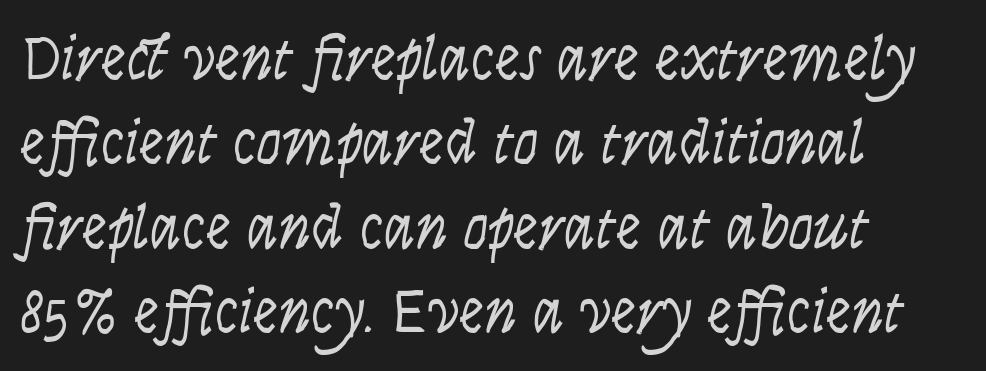
Notice how the stems are inclined rather than vertical — that's the hallmark of italics. The paragraph shown leans on its left margin. Here the glyphs are tracked normally, forming tight word shapes. A normal amount of white space separates one row of letters from the next. Do the characters align in a grid? No, the font is proportional.
